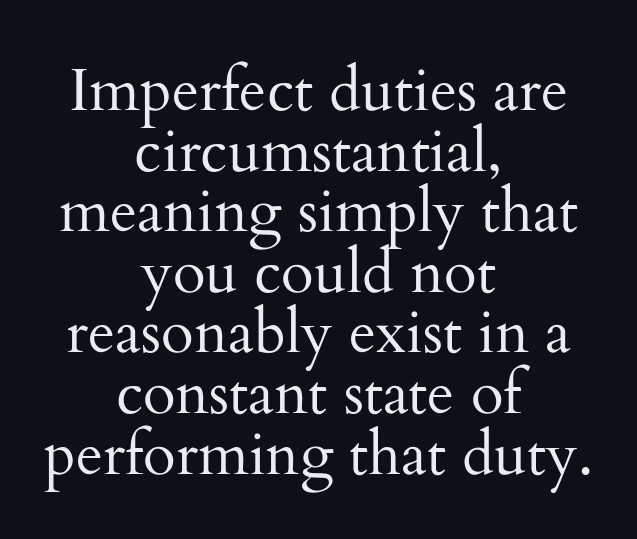
Q: Is the text bold? A: No.
Q: Is the text italic (slanted)? A: No, it is upright.
Q: Is the typeface a serif or a sans-serif typeface? A: Serif.
Q: Is the text underlined? A: No.
Q: How is the paragraph aligned? A: Centered.
Q: Is the spacing between letters normal or unusually wide? A: Normal.
Q: Is the spacing between lines tight, normal or loose? A: Tight.
Q: Width (condensed, normal, or wide)? A: Normal.
Q: Stroke contrast? A: Medium.
Q: x-height? A: Small.
Q: Monospaced? A: No.
